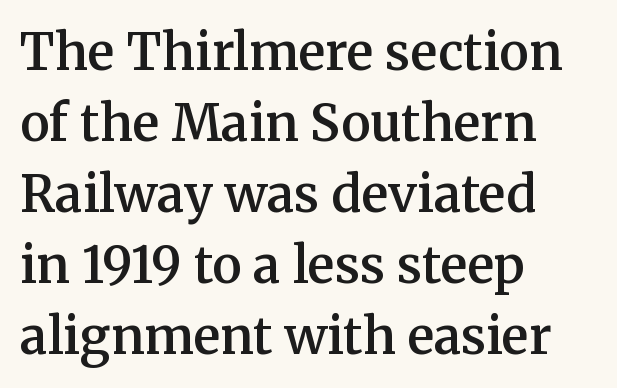
The image shows 50 px semibold serif type, upright; set left-aligned, normal line spacing (1.42x), normal letter spacing, not underlined; medium stroke contrast and a medium x-height.
